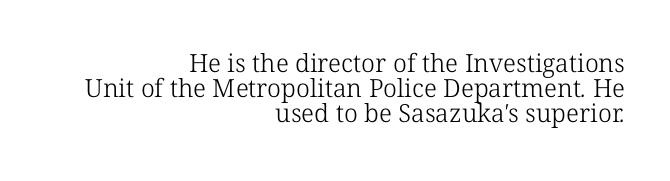
{"bold": "no", "underline": "no", "align": "right", "line_spacing": "tight", "line_spacing_ratio": 1.01, "letter_spacing": "normal", "letter_spacing_em": 0.0, "glyph_px": 25}
